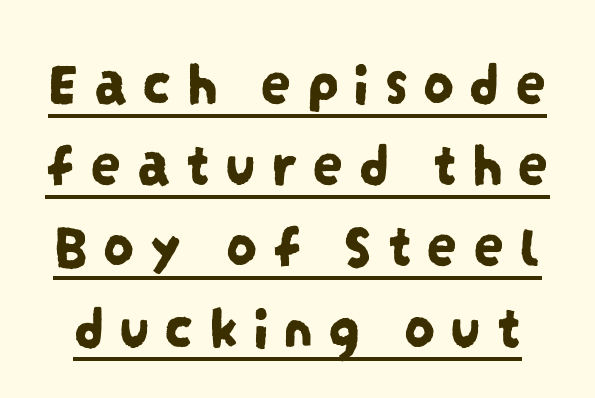
{"serif": "no", "width": "condensed", "stroke_contrast": "low", "x_height": "large", "monospaced": "no", "underline": "yes", "line_spacing": "normal", "line_spacing_ratio": 1.31, "letter_spacing": "wide", "letter_spacing_em": 0.23, "glyph_px": 62}
